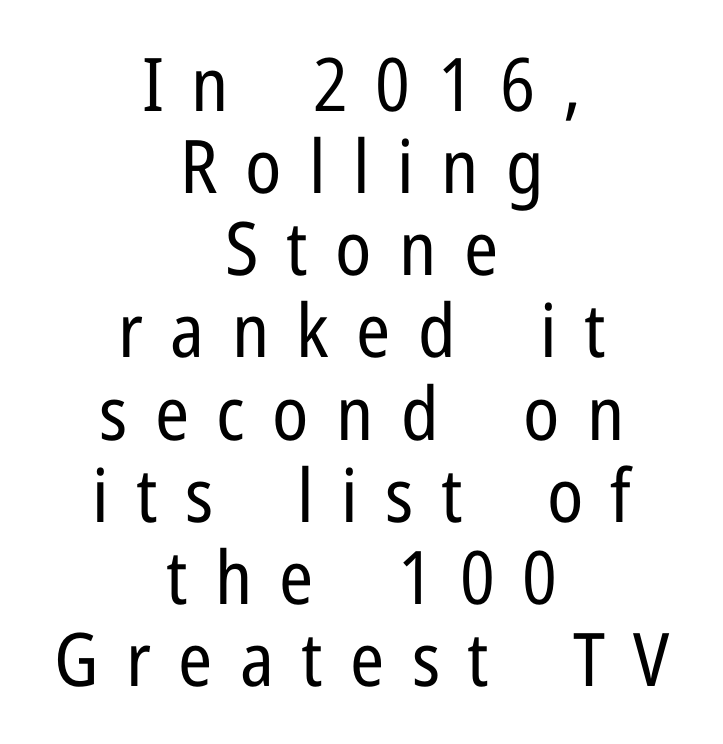
{"serif": "no", "italic": "no", "bold": "no", "weight": "regular", "width": "condensed", "stroke_contrast": "low", "x_height": "medium", "monospaced": "no", "underline": "no", "align": "center", "line_spacing": "tight", "line_spacing_ratio": 1.11, "letter_spacing": "wide", "letter_spacing_em": 0.37, "glyph_px": 74}
